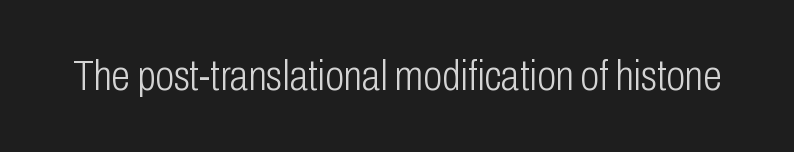
The image shows 43 px light, condensed sans-serif type, upright; set normal letter spacing, not underlined; low stroke contrast and a medium x-height.
